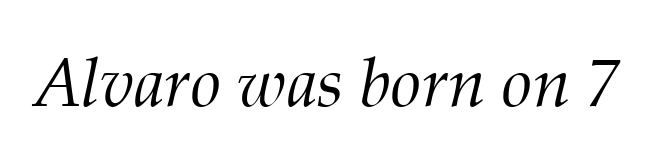
Q: Is the text bold? A: No.
Q: Is the text italic (slanted)? A: Yes, it leans right by about 12 degrees.
Q: Is the typeface a serif or a sans-serif typeface? A: Serif.
Q: Is the text underlined? A: No.
Q: Is the spacing between letters normal or unusually wide? A: Normal.
Q: Width (condensed, normal, or wide)? A: Normal.
Q: Stroke contrast? A: Medium.
Q: x-height? A: Medium.
Q: Monospaced? A: No.
